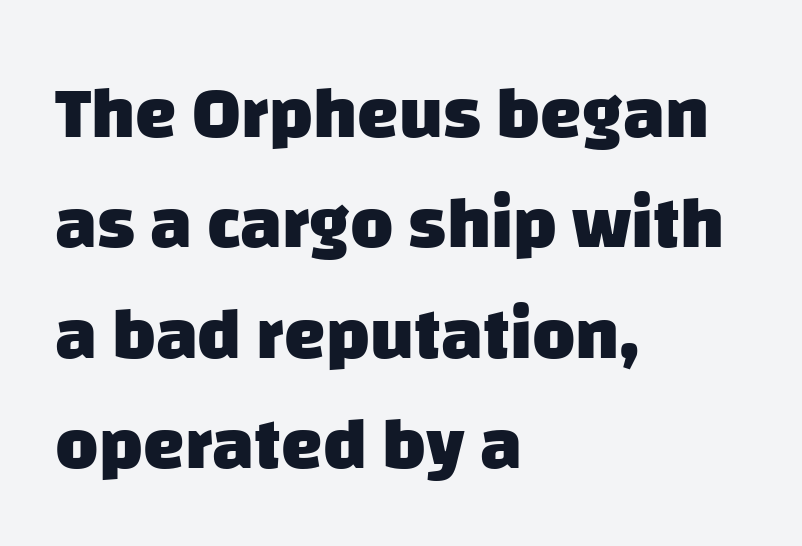
{"serif": "no", "bold": "yes", "weight": "heavy", "width": "normal", "stroke_contrast": "low", "x_height": "large", "monospaced": "no", "underline": "no", "align": "left", "line_spacing": "normal", "line_spacing_ratio": 1.49, "letter_spacing": "normal", "letter_spacing_em": 0.0, "glyph_px": 74}
